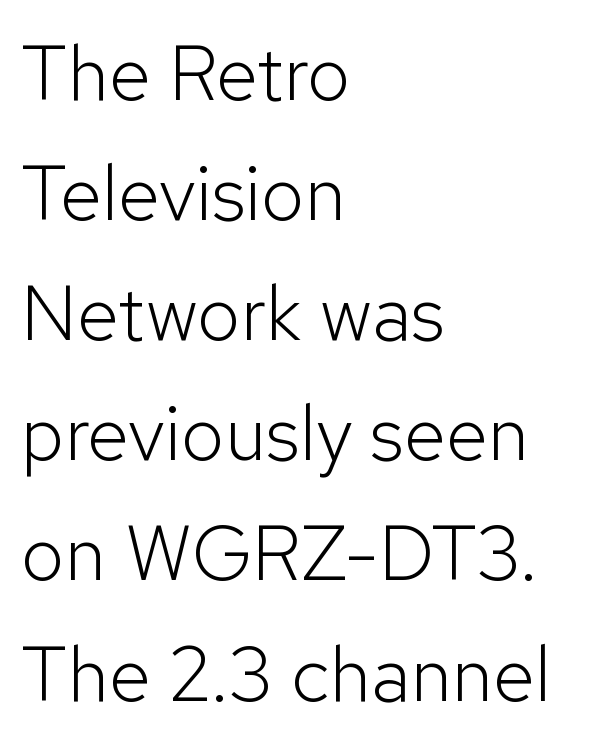
Spacing between characters is what you'd get straight out of the box. This rendering features lettering with no underline. Grotesque or geometric, the face here clearly has no serifs. Varying glyph widths throughout — classic text-font behaviour.
